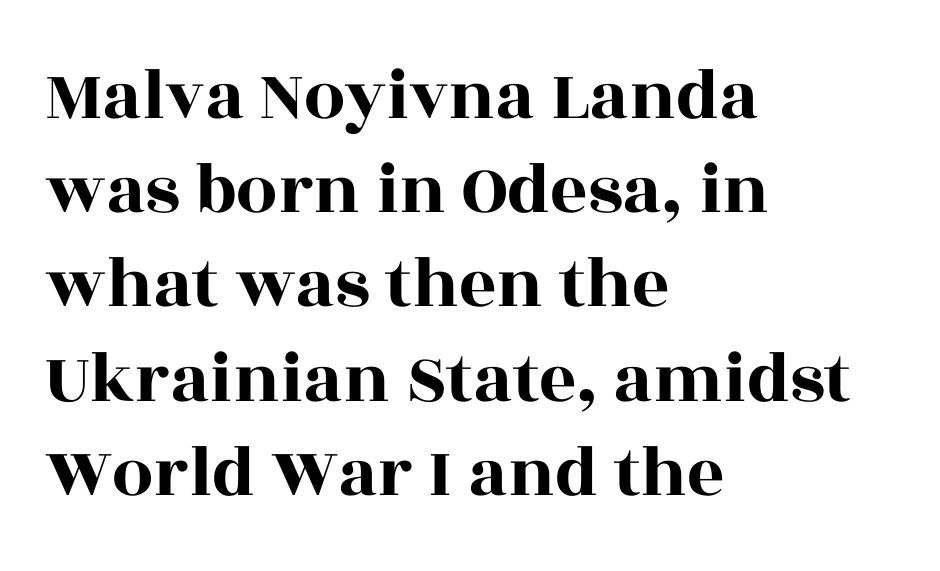
The image shows 73 px wide serif type, upright; set left-aligned, normal line spacing (1.29x), normal letter spacing, not underlined; a large x-height.
